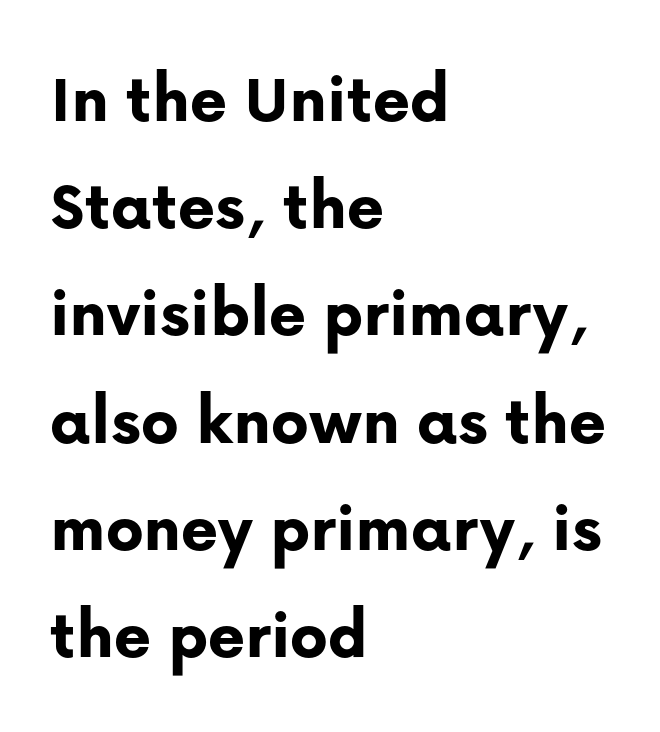
{"serif": "no", "italic": "no", "bold": "yes", "weight": "bold", "width": "normal", "stroke_contrast": "low", "x_height": "medium", "monospaced": "no", "underline": "no", "align": "left", "line_spacing": "normal", "line_spacing_ratio": 1.51, "letter_spacing": "normal", "letter_spacing_em": 0.0, "glyph_px": 71}
